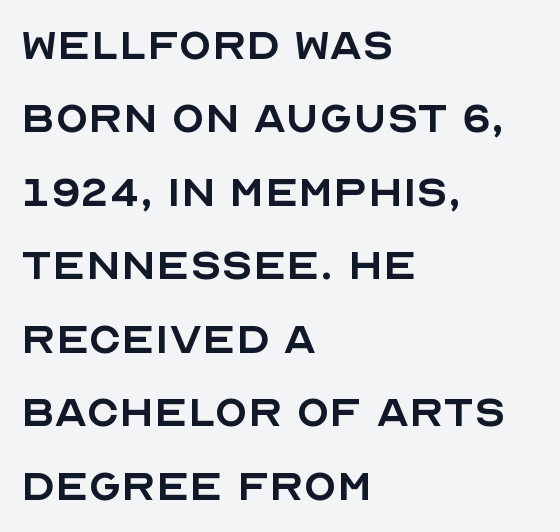
{"serif": "no", "italic": "no", "bold": "no", "weight": "regular", "width": "normal", "x_height": "large", "monospaced": "no", "underline": "no", "align": "left", "line_spacing": "normal", "line_spacing_ratio": 1.36, "letter_spacing": "normal", "letter_spacing_em": 0.0, "glyph_px": 54}
